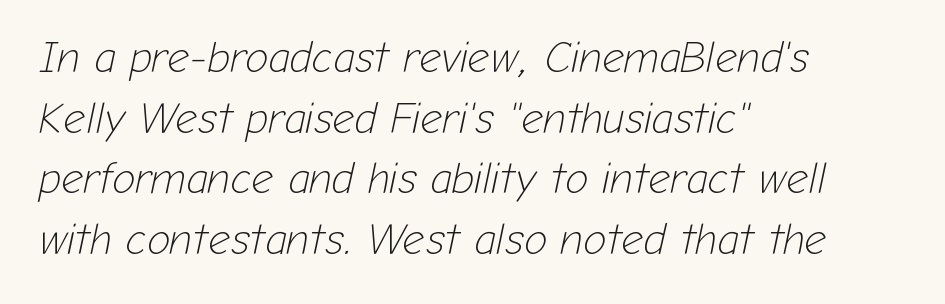
{"italic": "yes", "lean": "right", "slant_degrees": 12, "bold": "no", "weight": "light", "width": "normal", "stroke_contrast": "low", "x_height": "medium", "monospaced": "no", "underline": "no", "align": "left", "line_spacing": "normal", "line_spacing_ratio": 1.41, "letter_spacing": "normal", "letter_spacing_em": 0.0, "glyph_px": 43}
